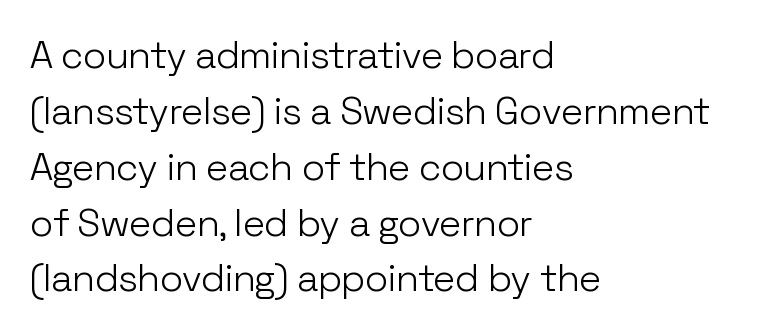
The image shows 38 px light sans-serif type, upright; set left-aligned, normal line spacing (1.47x), normal letter spacing, not underlined; low stroke contrast and a medium x-height.
